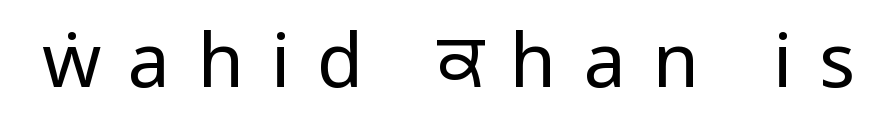
The image shows 75 px regular-weight, condensed sans-serif type, upright; set unusually wide letter spacing (+0.36 em), not underlined; low stroke contrast and a large x-height.
